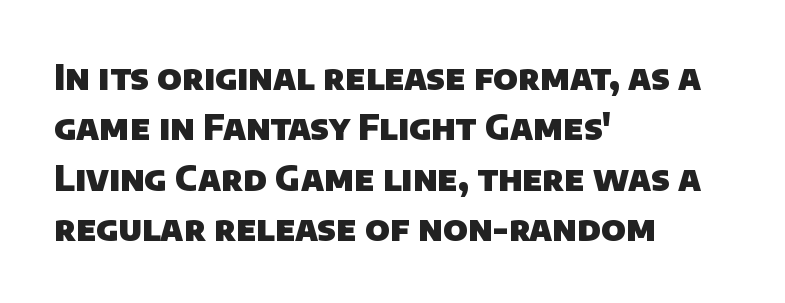
Do the characters align in a grid? No, the font is proportional. The passage shown is not underscored anywhere. Notice how descenders clear the ascenders below comfortably — that's standard leading. Standard letterfit; no display-style spreading of the glyphs.
